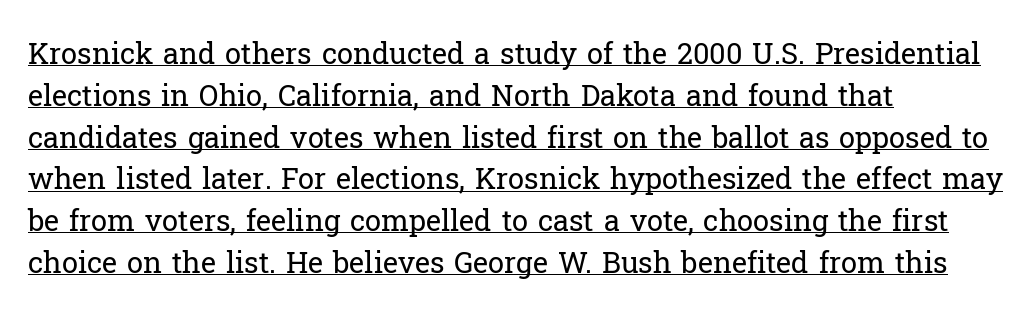
Think of a printed novel: that variable character pitch is what you see here. The paragraph has a hard left edge and a soft right edge. A quiet, ordinary-to-light weight characterises the typeface. The typography opts for an upright posture over an oblique one. If you measured baseline to baseline, you'd find a middling distance. Emphasis is given by a line drawn under the lettering.
